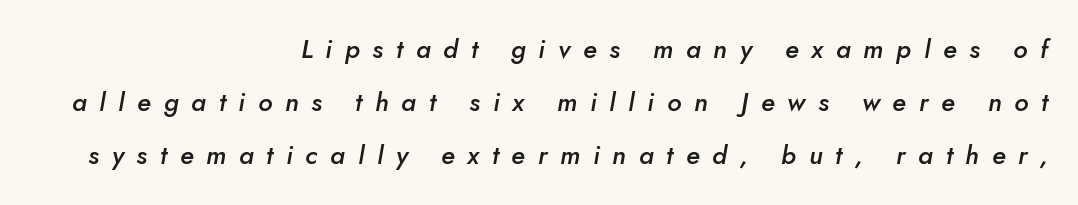
Q: Is the text bold? A: Semi-bold.
Q: Is the text italic (slanted)? A: Yes, it leans right by about 5 degrees.
Q: Is the text underlined? A: No.
Q: How is the paragraph aligned? A: Right-aligned.
Q: Is the spacing between letters normal or unusually wide? A: Unusually wide.
Q: Is the spacing between lines tight, normal or loose? A: Loose.
